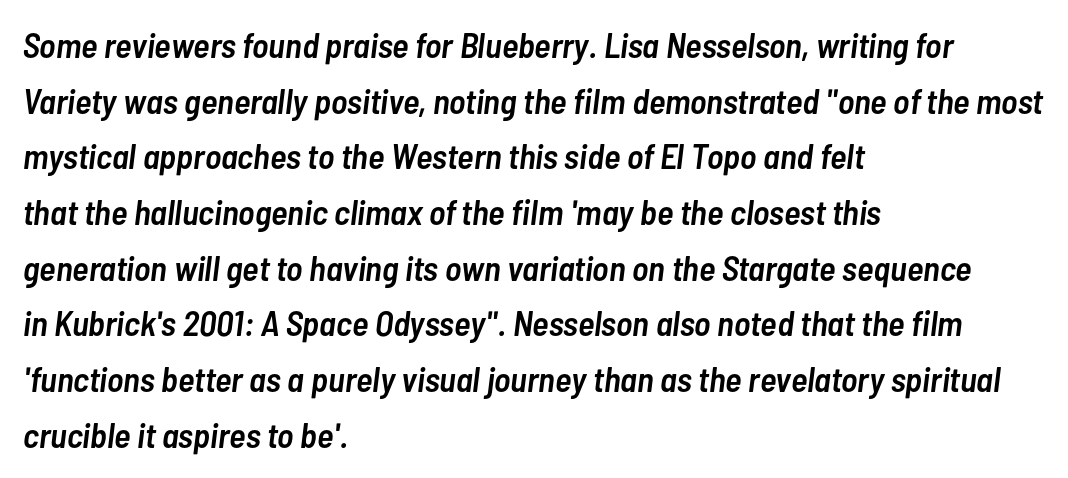
Q: Is the text bold? A: Semi-bold.
Q: Is the text italic (slanted)? A: Yes, it leans right by about 7 degrees.
Q: Is the text underlined? A: No.
Q: How is the paragraph aligned? A: Left-aligned.
Q: Is the spacing between letters normal or unusually wide? A: Normal.
Q: Is the spacing between lines tight, normal or loose? A: Normal.
Q: Width (condensed, normal, or wide)? A: Condensed.
Q: Stroke contrast? A: Low.
Q: x-height? A: Medium.
Q: Monospaced? A: No.
